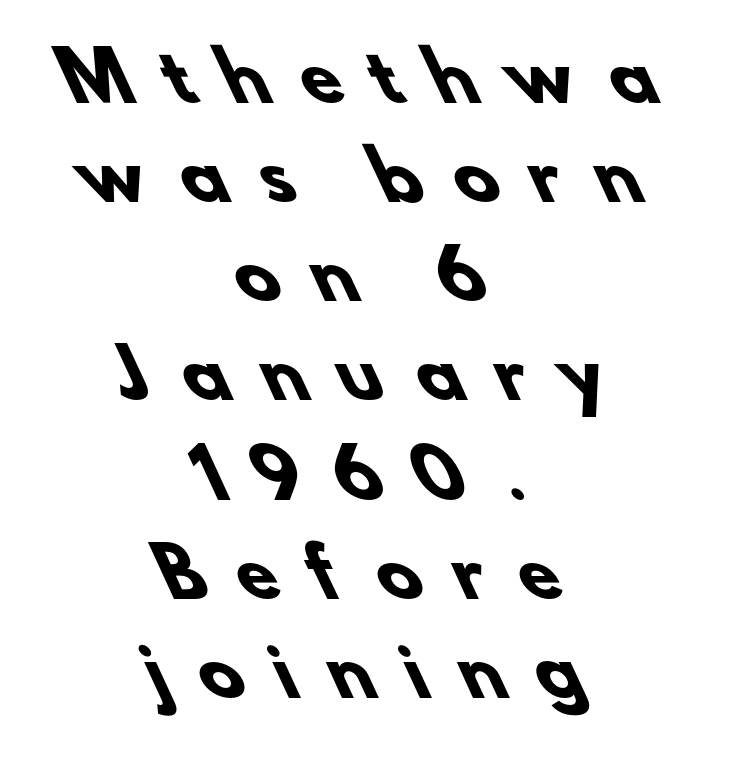
{"serif": "no", "bold": "yes", "weight": "heavy", "width": "normal", "stroke_contrast": "low", "x_height": "small", "monospaced": "no", "underline": "no", "align": "center", "line_spacing": "normal", "line_spacing_ratio": 1.48, "letter_spacing": "wide", "letter_spacing_em": 0.48, "glyph_px": 67}
